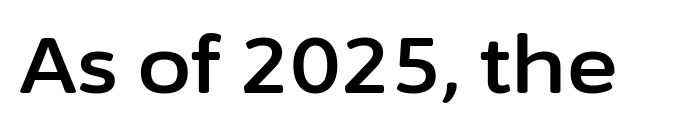
The image shows 79 px sans-serif type, upright; set normal letter spacing, not underlined; low stroke contrast and a medium x-height.
